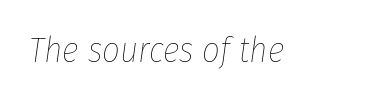
Q: Is the text bold? A: No.
Q: Is the text italic (slanted)? A: Yes, it leans right by about 8 degrees.
Q: Is the text underlined? A: No.
Q: Is the spacing between letters normal or unusually wide? A: Normal.
Q: Width (condensed, normal, or wide)? A: Condensed.
Q: Stroke contrast? A: Low.
Q: x-height? A: Medium.
Q: Monospaced? A: No.
